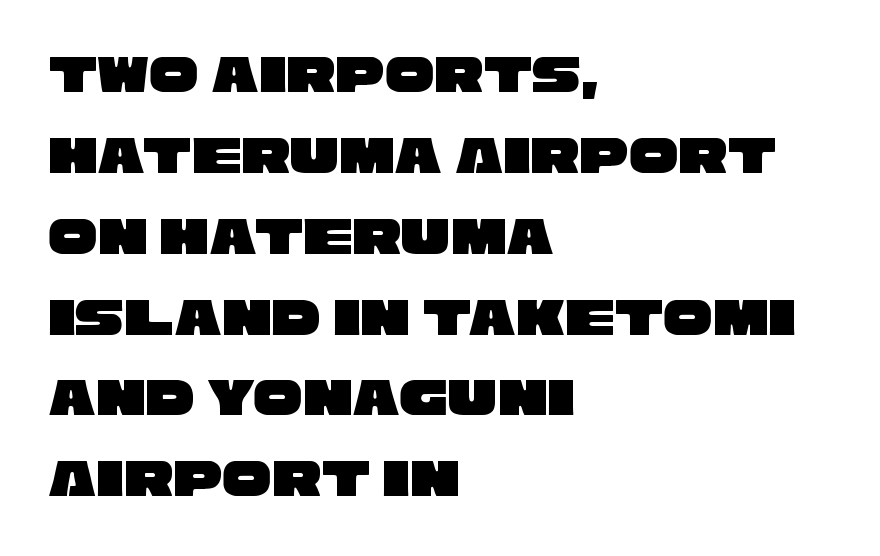
Q: Is the typeface a serif or a sans-serif typeface? A: Sans-serif.
Q: Is the text underlined? A: No.
Q: How is the paragraph aligned? A: Left-aligned.
Q: Is the spacing between letters normal or unusually wide? A: Normal.
Q: Is the spacing between lines tight, normal or loose? A: Normal.
Q: Width (condensed, normal, or wide)? A: Wide.
Q: Stroke contrast? A: Low.
Q: x-height? A: Large.
Q: Monospaced? A: No.
